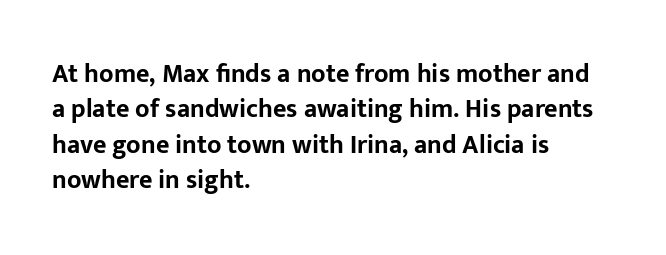
{"italic": "no", "bold": "yes", "underline": "no", "align": "left", "line_spacing": "normal", "line_spacing_ratio": 1.36, "letter_spacing": "normal", "letter_spacing_em": 0.0, "glyph_px": 26}
